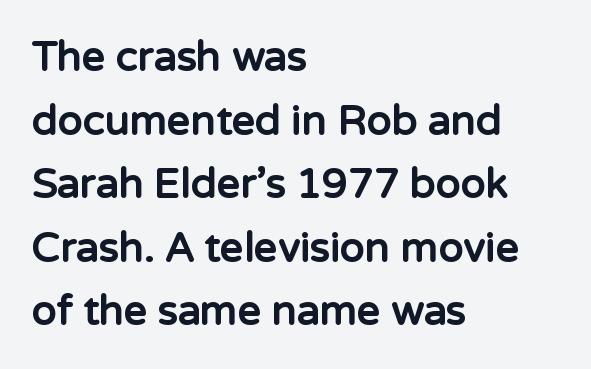
{"serif": "no", "italic": "no", "bold": "yes", "weight": "bold", "width": "normal", "stroke_contrast": "low", "x_height": "medium", "monospaced": "no", "underline": "no", "align": "left", "line_spacing": "normal", "line_spacing_ratio": 1.55, "letter_spacing": "normal", "letter_spacing_em": 0.0, "glyph_px": 41}
